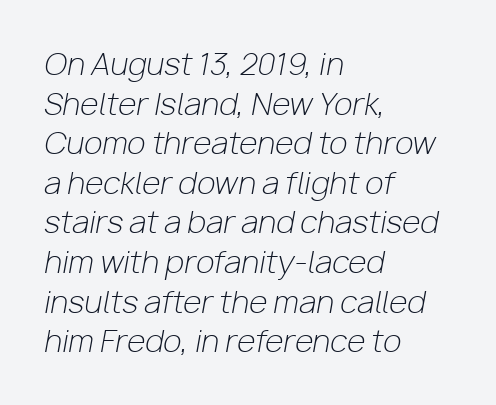
A normal amount of white space separates one row of letters from the next. The setting favours the left margin, as ordinary paragraphs usually do. Observe the ordinary spacing: letters are neighbours, not strangers. The words here are not underlined.
